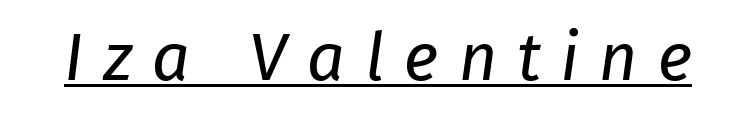
The image shows 67 px regular-weight sans-serif type; set unusually wide letter spacing (+0.3 em), underlined; low stroke contrast and a medium x-height.
